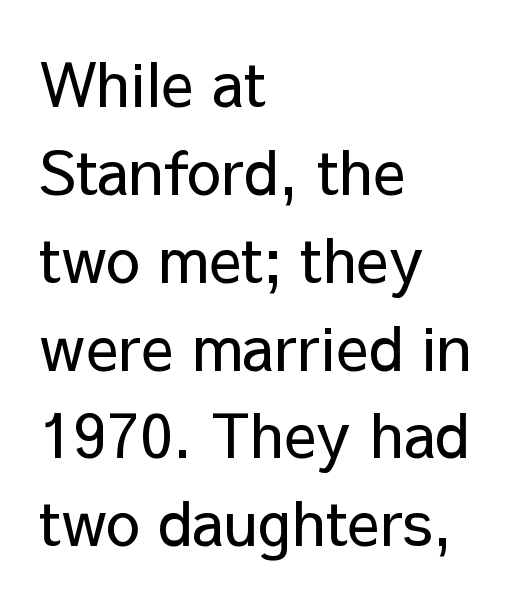
{"serif": "no", "italic": "no", "bold": "no", "weight": "regular", "width": "normal", "stroke_contrast": "low", "x_height": "medium", "monospaced": "no", "underline": "no", "align": "left", "line_spacing": "normal", "line_spacing_ratio": 1.44, "letter_spacing": "normal", "letter_spacing_em": 0.0, "glyph_px": 61}
